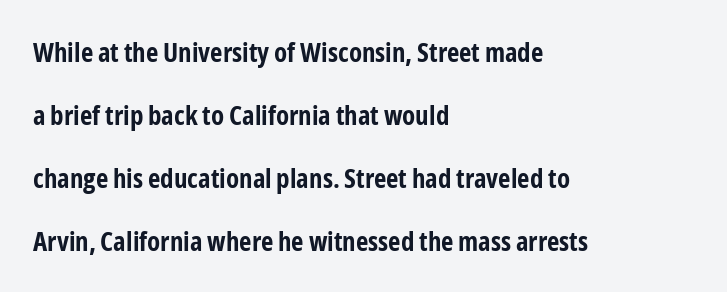
{"italic": "no", "bold": "yes", "underline": "no", "align": "left", "line_spacing": "loose", "line_spacing_ratio": 2.33, "letter_spacing": "normal", "letter_spacing_em": 0.0, "glyph_px": 27}
